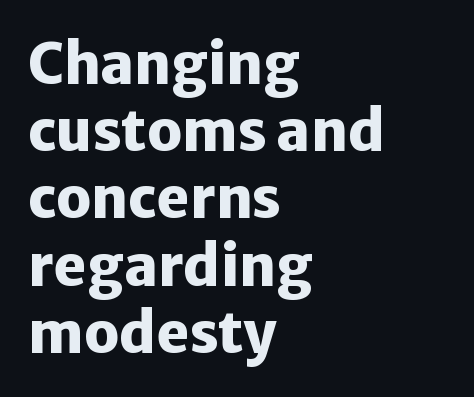
{"serif": "no", "italic": "no", "bold": "yes", "weight": "heavy", "width": "normal", "stroke_contrast": "low", "x_height": "medium", "monospaced": "no", "underline": "no", "align": "left", "line_spacing_ratio": 1.2, "letter_spacing": "normal", "letter_spacing_em": 0.0, "glyph_px": 56}
